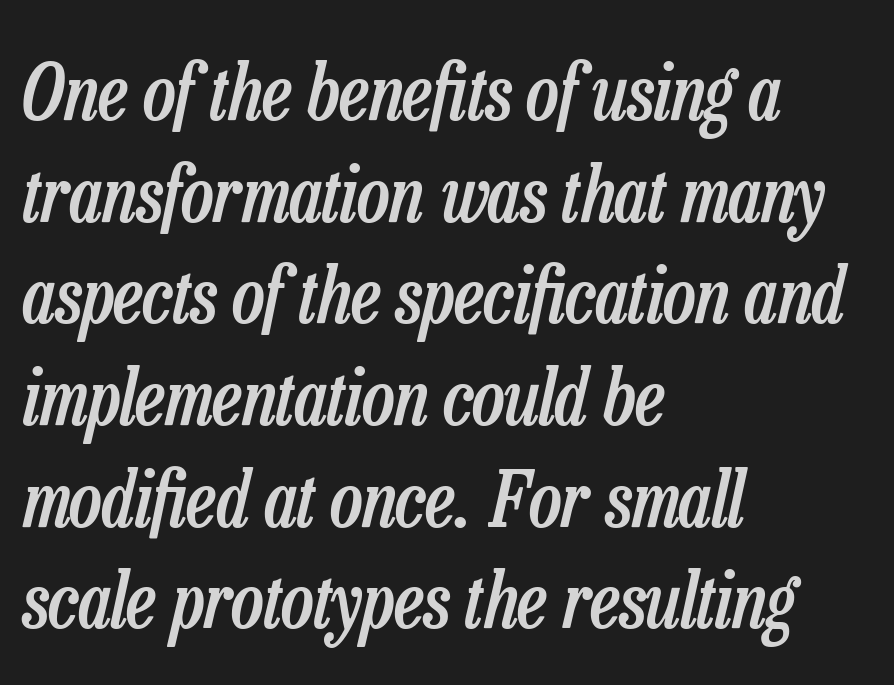
The image shows 77 px semibold, condensed type, italic (leaning right); set left-aligned, normal line spacing (1.32x), normal letter spacing, not underlined; low stroke contrast and a medium x-height.
